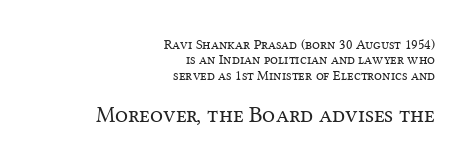
The image shows 23 px text type, upright; set right-aligned, tight line spacing (1.1x), normal letter spacing, not underlined; the second (bottom) block is 1.64x larger.
